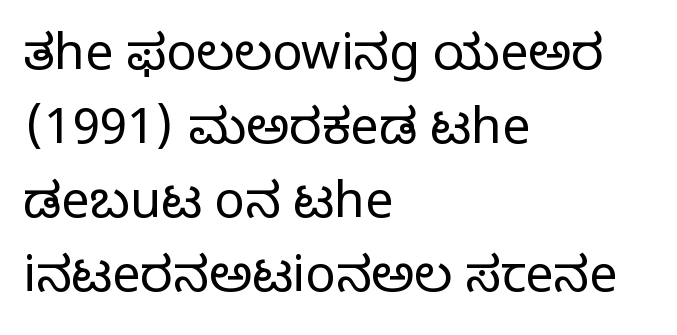
{"serif": "no", "italic": "no", "bold": "no", "weight": "light", "width": "normal", "stroke_contrast": "low", "x_height": "medium", "monospaced": "no", "underline": "no", "align": "left", "line_spacing": "normal", "line_spacing_ratio": 1.48, "letter_spacing": "normal", "letter_spacing_em": 0.0, "glyph_px": 50}
